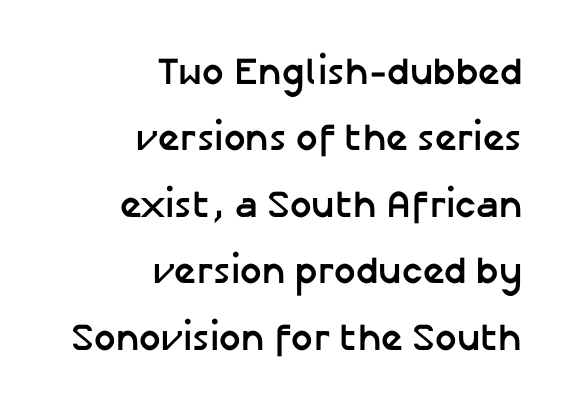
The image shows 38 px semibold sans-serif type, upright; set right-aligned, line spacing 1.75x, normal letter spacing, not underlined; low stroke contrast and a medium x-height.
